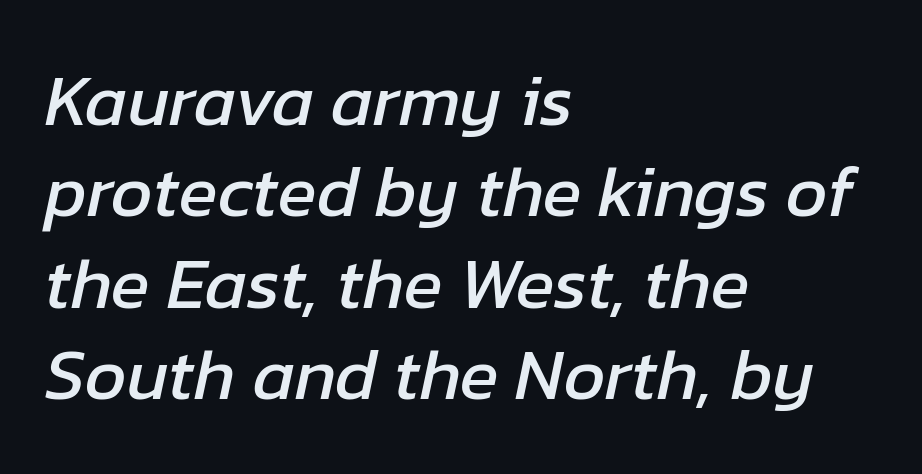
Q: Is the text italic (slanted)? A: Yes, it leans right by about 12 degrees.
Q: Is the text underlined? A: No.
Q: How is the paragraph aligned? A: Left-aligned.
Q: Is the spacing between letters normal or unusually wide? A: Normal.
Q: Is the spacing between lines tight, normal or loose? A: Normal.
Q: Width (condensed, normal, or wide)? A: Normal.
Q: Stroke contrast? A: Low.
Q: x-height? A: Medium.
Q: Monospaced? A: No.
